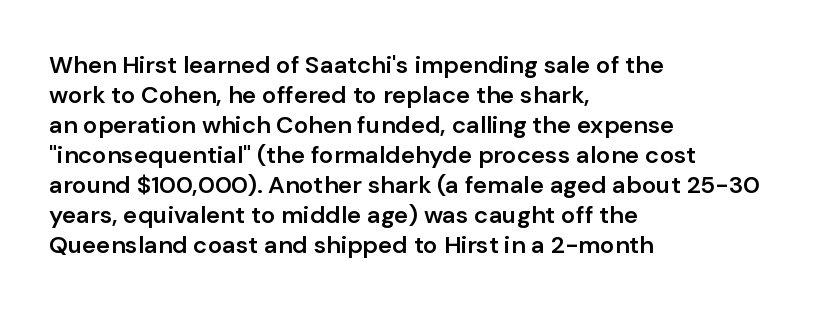
Unmarked baselines from the first word to the last. The leading is moderate, giving the passage an even texture. A bit beefed up — I'd call it semibold rather than bold. Horizontal alignment here is leftward, the default for most running prose. Style check: upright. Honestly, the letter spacing is just normal — you wouldn't notice it.
